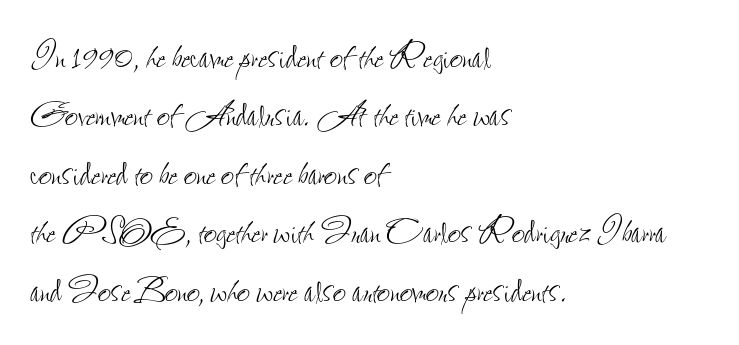
{"bold": "no", "weight": "thin", "width": "condensed", "stroke_contrast": "low", "x_height": "small", "monospaced": "no", "underline": "no", "align": "left", "line_spacing": "normal", "line_spacing_ratio": 1.27, "letter_spacing": "normal", "letter_spacing_em": 0.0, "glyph_px": 46}
